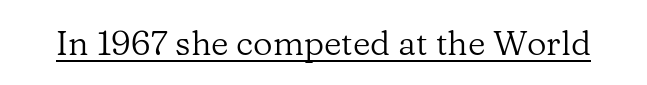
Every word sits above its own underline. Varying glyph widths throughout — classic text-font behaviour. Type style note: has serifs. Think standard paragraph weight, or any step lighter than that.
